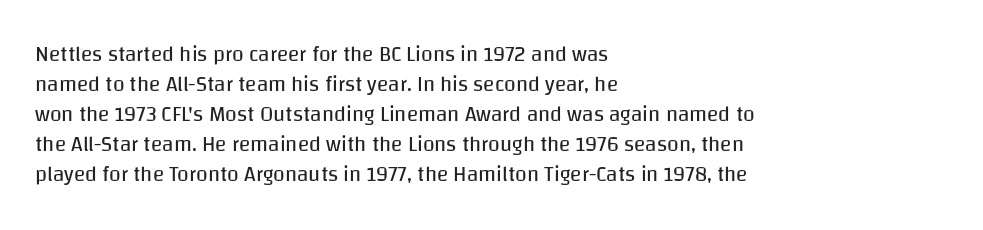
Q: Is the text bold? A: No.
Q: Is the text italic (slanted)? A: No, it is upright.
Q: Is the text underlined? A: No.
Q: How is the paragraph aligned? A: Left-aligned.
Q: Is the spacing between letters normal or unusually wide? A: Normal.
Q: Is the spacing between lines tight, normal or loose? A: Normal.
